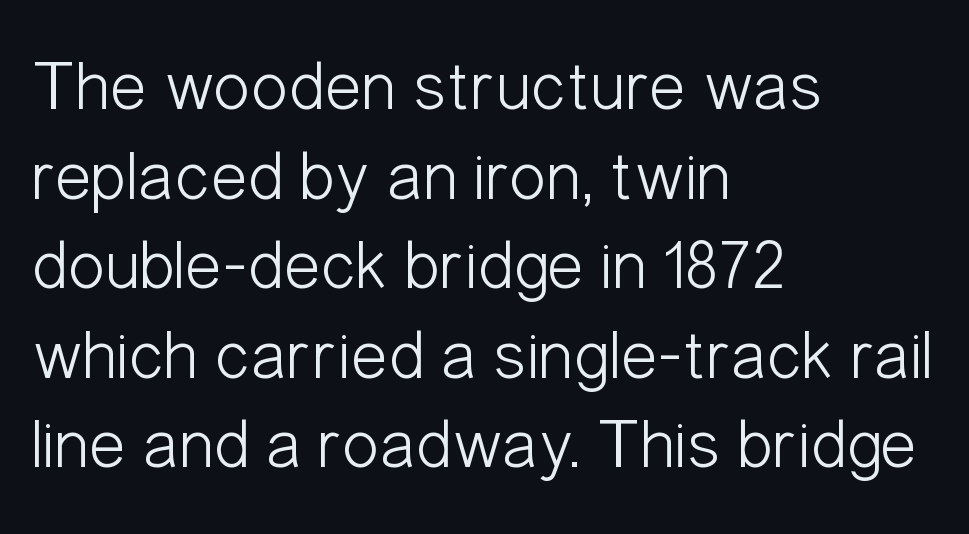
The letters carry no serifs — their stems end cleanly without finishing strokes. The typeface has the unassuming heft of standard copy or less. Compared with a centered layout, this one pins lines to the left instead. Quick note: interline space is typical.
